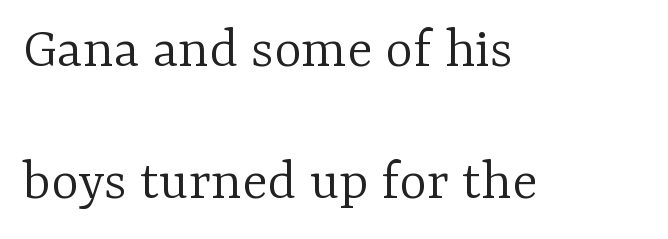
Varying glyph widths throughout — classic text-font behaviour. The ragged edge is on the right, which tells us the setting is flush left. The line-height multiplier appears high, well above default. Nothing unusual about the tracking: characters are spaced as the font intends. The strokes are not fattened; the text isn't bold.
